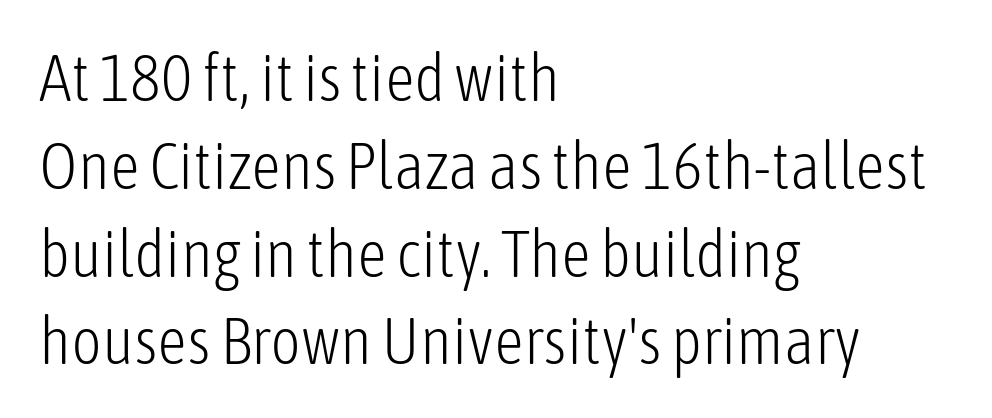
The image shows 66 px light, condensed sans-serif type, upright; set left-aligned, normal line spacing (1.33x), normal letter spacing, not underlined; low stroke contrast and a medium x-height.
